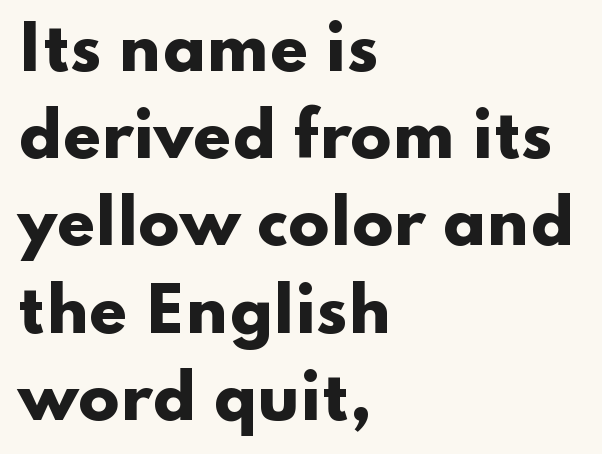
Q: Is the text bold? A: Yes.
Q: Is the text italic (slanted)? A: No, it is upright.
Q: Is the typeface a serif or a sans-serif typeface? A: Sans-serif.
Q: Is the text underlined? A: No.
Q: How is the paragraph aligned? A: Left-aligned.
Q: Is the spacing between letters normal or unusually wide? A: Normal.
Q: Is the spacing between lines tight, normal or loose? A: Normal.
Q: Width (condensed, normal, or wide)? A: Wide.
Q: Stroke contrast? A: Low.
Q: x-height? A: Small.
Q: Monospaced? A: No.
